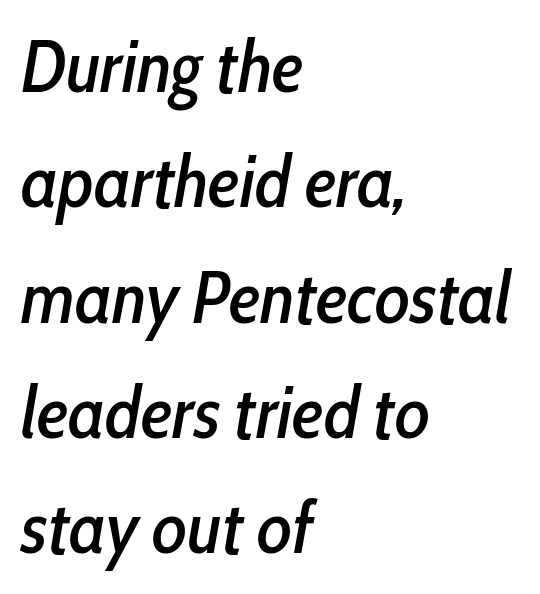
{"italic": "yes", "lean": "right", "slant_degrees": 10, "width": "condensed", "stroke_contrast": "low", "x_height": "medium", "monospaced": "no", "underline": "no", "align": "left", "line_spacing": "normal", "line_spacing_ratio": 1.58, "letter_spacing": "normal", "letter_spacing_em": 0.0, "glyph_px": 73}
